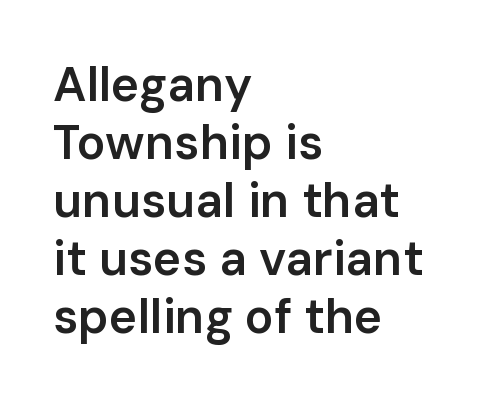
{"serif": "no", "italic": "no", "bold": "semi", "weight": "semibold", "width": "normal", "stroke_contrast": "low", "x_height": "medium", "monospaced": "no", "underline": "no", "align": "left", "line_spacing_ratio": 1.21, "letter_spacing": "normal", "letter_spacing_em": 0.0, "glyph_px": 48}
